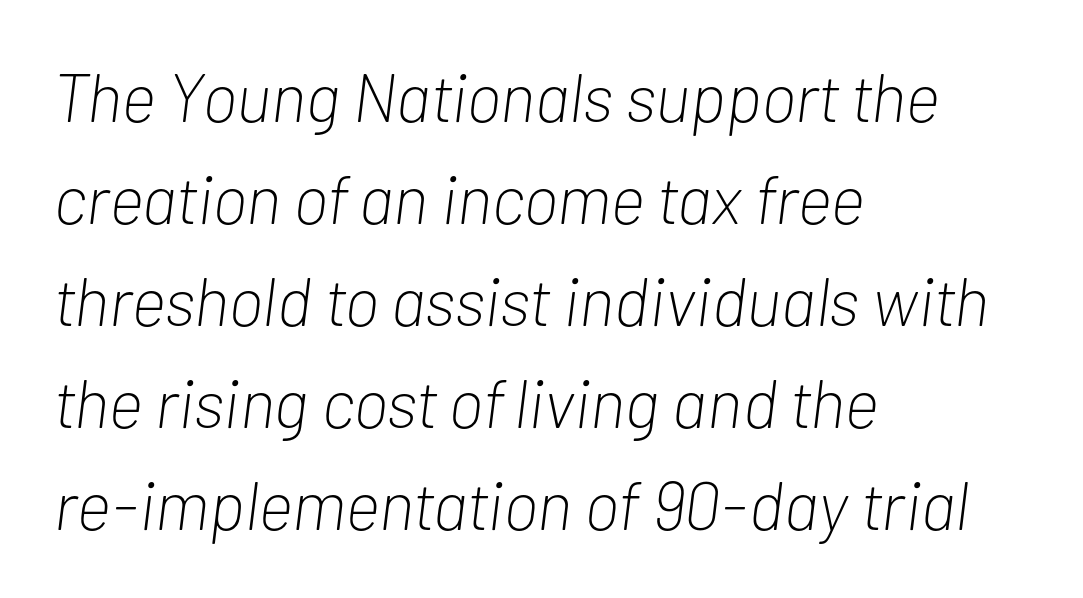
{"italic": "yes", "lean": "right", "slant_degrees": 7, "bold": "no", "weight": "light", "width": "condensed", "stroke_contrast": "low", "x_height": "medium", "monospaced": "no", "underline": "no", "align": "left", "line_spacing": "normal", "line_spacing_ratio": 1.5, "letter_spacing": "normal", "letter_spacing_em": 0.0, "glyph_px": 68}
